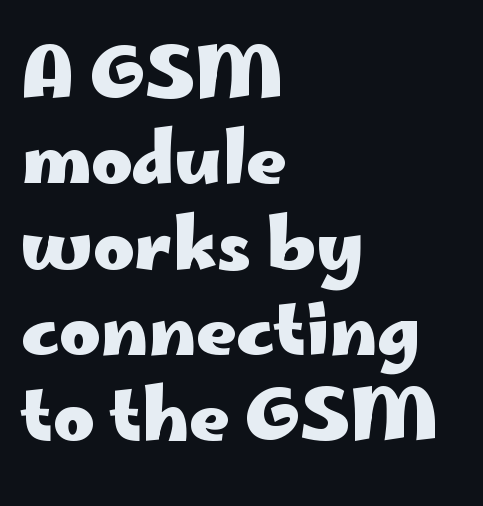
Q: Is the text bold? A: Yes.
Q: Is the text italic (slanted)? A: No, it is upright.
Q: Is the typeface a serif or a sans-serif typeface? A: Sans-serif.
Q: Is the text underlined? A: No.
Q: How is the paragraph aligned? A: Left-aligned.
Q: Is the spacing between letters normal or unusually wide? A: Normal.
Q: Width (condensed, normal, or wide)? A: Wide.
Q: Stroke contrast? A: Low.
Q: x-height? A: Small.
Q: Monospaced? A: No.
